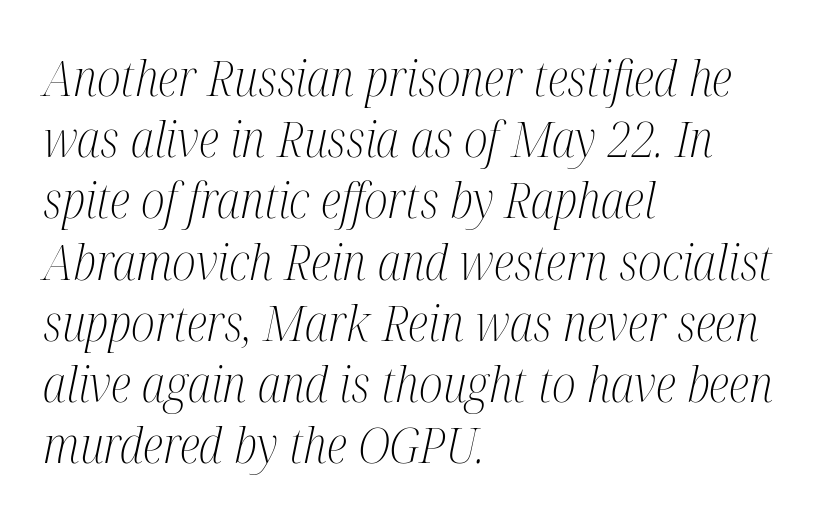
Q: Is the text bold? A: No.
Q: Is the text italic (slanted)? A: Yes, it leans right by about 12 degrees.
Q: Is the typeface a serif or a sans-serif typeface? A: Serif.
Q: Is the text underlined? A: No.
Q: How is the paragraph aligned? A: Left-aligned.
Q: Is the spacing between letters normal or unusually wide? A: Normal.
Q: Is the spacing between lines tight, normal or loose? A: Normal.
Q: Width (condensed, normal, or wide)? A: Condensed.
Q: Stroke contrast? A: Medium.
Q: x-height? A: Medium.
Q: Monospaced? A: No.
